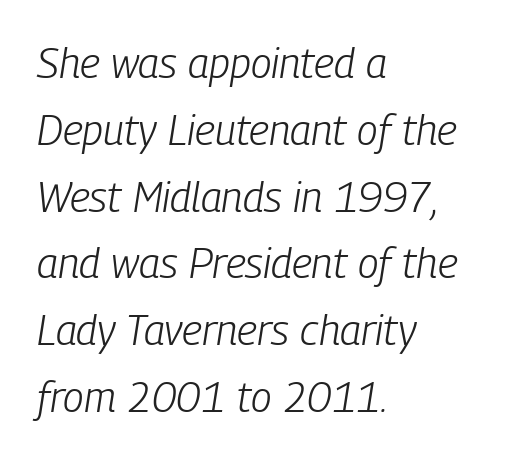
The image shows 42 px light, condensed type, italic (leaning right); set left-aligned, normal line spacing (1.59x), normal letter spacing, not underlined; low stroke contrast and a medium x-height.
